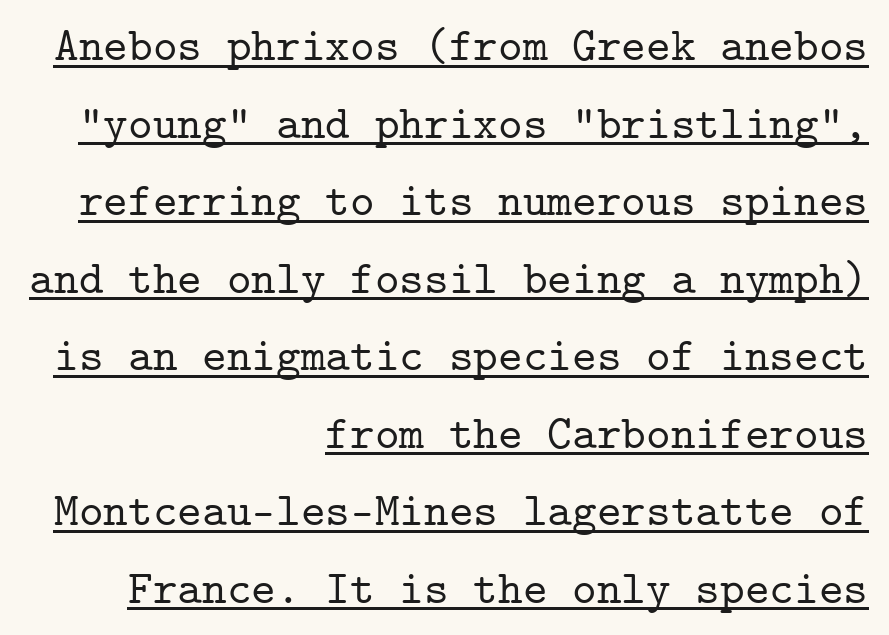
{"serif": "yes", "italic": "no", "width": "normal", "stroke_contrast": "low", "x_height": "medium", "monospaced": "yes", "underline": "yes", "align": "right", "line_spacing": "normal", "line_spacing_ratio": 1.65, "letter_spacing": "normal", "letter_spacing_em": 0.0, "glyph_px": 47}
